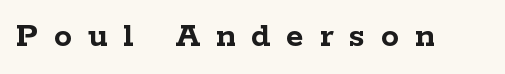
The image shows 36 px semibold, wide serif type, upright; set unusually wide letter spacing (+0.44 em), not underlined; low stroke contrast and a medium x-height.
